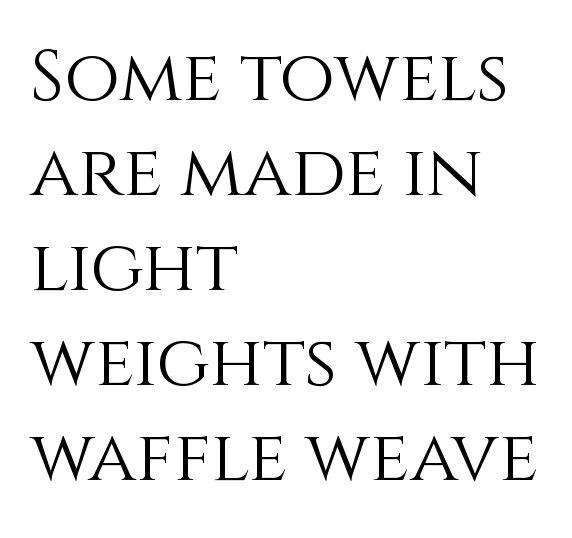
Q: Is the text bold? A: No.
Q: Is the text italic (slanted)? A: No, it is upright.
Q: Is the text underlined? A: No.
Q: How is the paragraph aligned? A: Left-aligned.
Q: Is the spacing between letters normal or unusually wide? A: Normal.
Q: Is the spacing between lines tight, normal or loose? A: Normal.
Q: Width (condensed, normal, or wide)? A: Normal.
Q: x-height? A: Large.
Q: Monospaced? A: No.
